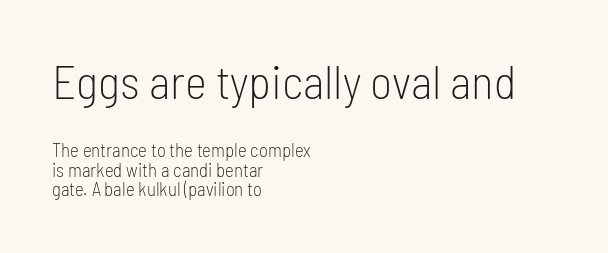
Q: Is the text bold? A: No.
Q: Is the text italic (slanted)? A: No, it is upright.
Q: Is the typeface a serif or a sans-serif typeface? A: Sans-serif.
Q: Is the text underlined? A: No.
Q: How is the paragraph aligned? A: Left-aligned.
Q: Is the spacing between letters normal or unusually wide? A: Normal.
Q: Is the spacing between lines tight, normal or loose? A: Tight.
Q: Which block of text is set in a larger size, the first (top) or the second (bottom)? A: The first (top) one.
Q: Width (condensed, normal, or wide)? A: Condensed.
Q: Stroke contrast? A: Low.
Q: x-height? A: Medium.
Q: Monospaced? A: No.
